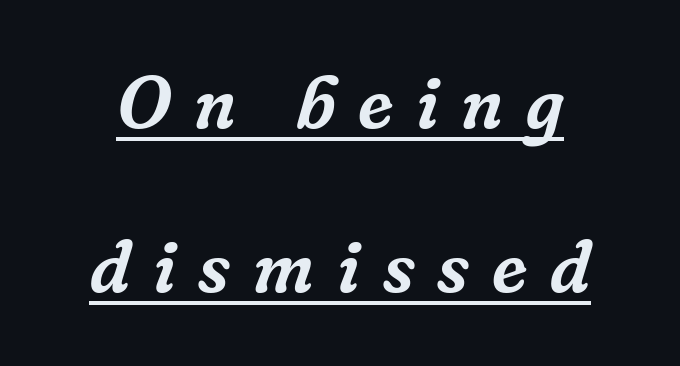
{"serif": "yes", "italic": "yes", "lean": "right", "slant_degrees": 16, "width": "normal", "stroke_contrast": "low", "x_height": "medium", "monospaced": "no", "underline": "yes", "line_spacing": "loose", "line_spacing_ratio": 2.21, "letter_spacing": "wide", "letter_spacing_em": 0.31, "glyph_px": 74}
